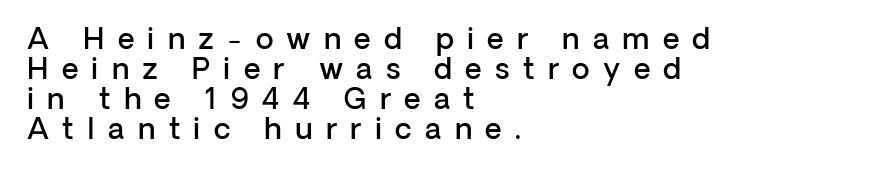
The image shows 29 px semibold sans-serif type, upright; set left-aligned, tight line spacing (1.03x), unusually wide letter spacing (+0.46 em), not underlined; low stroke contrast and a medium x-height.
